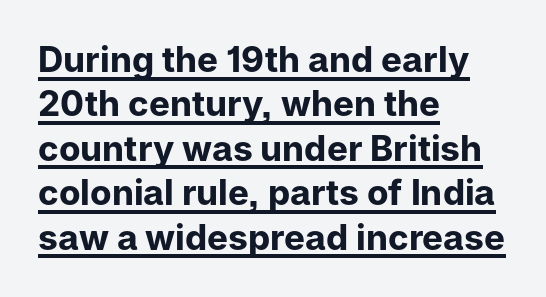
Q: Is the text bold? A: Yes.
Q: Is the text italic (slanted)? A: No, it is upright.
Q: Is the typeface a serif or a sans-serif typeface? A: Sans-serif.
Q: Is the text underlined? A: Yes.
Q: How is the paragraph aligned? A: Left-aligned.
Q: Is the spacing between letters normal or unusually wide? A: Normal.
Q: Is the spacing between lines tight, normal or loose? A: Normal.
Q: Width (condensed, normal, or wide)? A: Normal.
Q: Stroke contrast? A: Low.
Q: x-height? A: Medium.
Q: Monospaced? A: No.
